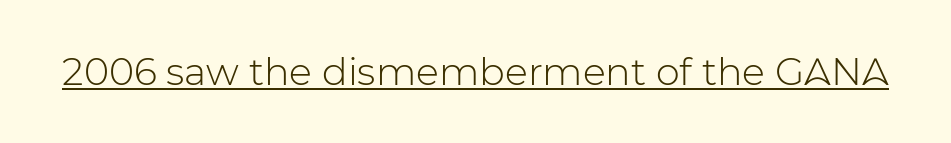
The image shows 38 px light sans-serif type, upright; set normal letter spacing, underlined; low stroke contrast and a medium x-height.
